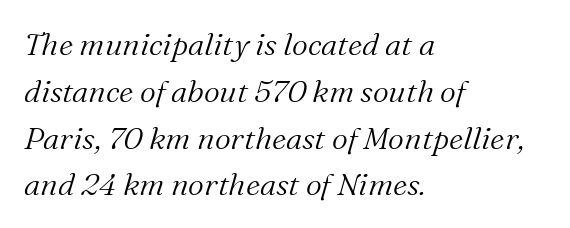
The image shows 31 px light serif type, italic (leaning right); set left-aligned, normal line spacing (1.51x), normal letter spacing, not underlined; medium stroke contrast and a medium x-height.
